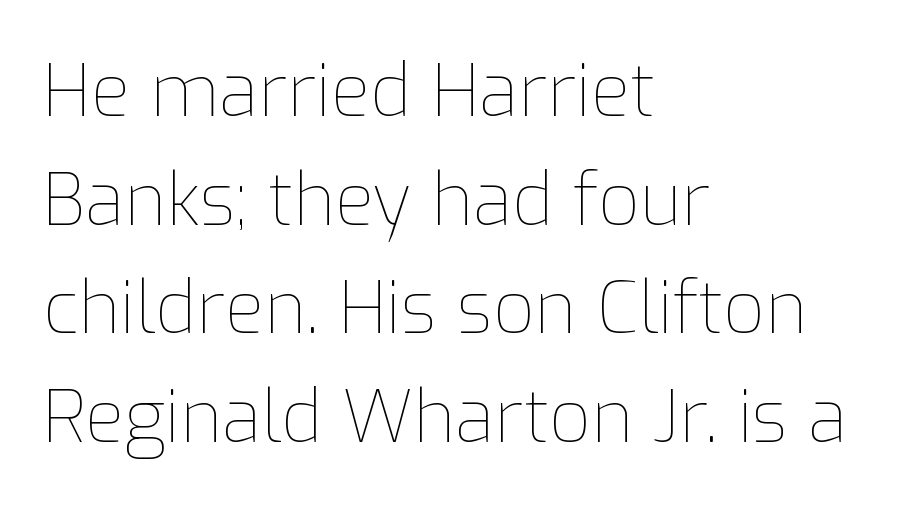
Q: Is the text bold? A: No.
Q: Is the text italic (slanted)? A: No, it is upright.
Q: Is the text underlined? A: No.
Q: How is the paragraph aligned? A: Left-aligned.
Q: Is the spacing between letters normal or unusually wide? A: Normal.
Q: Is the spacing between lines tight, normal or loose? A: Normal.
Q: Width (condensed, normal, or wide)? A: Normal.
Q: Stroke contrast? A: Low.
Q: x-height? A: Medium.
Q: Monospaced? A: No.
